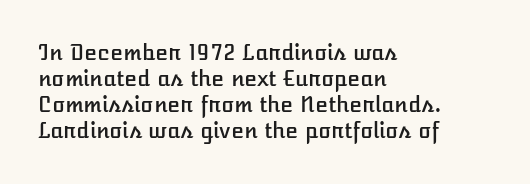
The image shows 21 px text type, upright; set left-aligned, line spacing 1.24x, normal letter spacing, not underlined.
